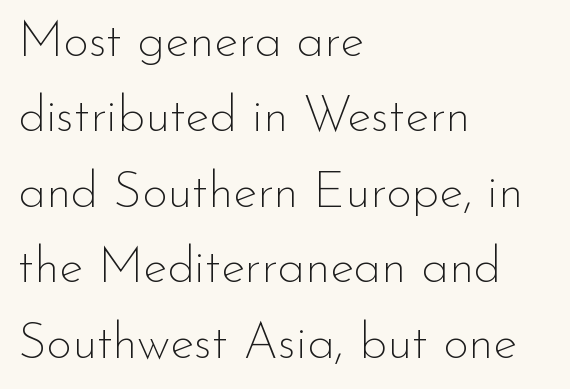
The face used here is a sans, in the tradition of grotesques and geometrics. Is this a fixed-width face? No — the glyphs have proportional, varying widths. Underline: absent. Characters remain perfectly vertical along every line. No extra ink here — the face is not bold. The block of text has a typical density, with ordinary space between rows.
